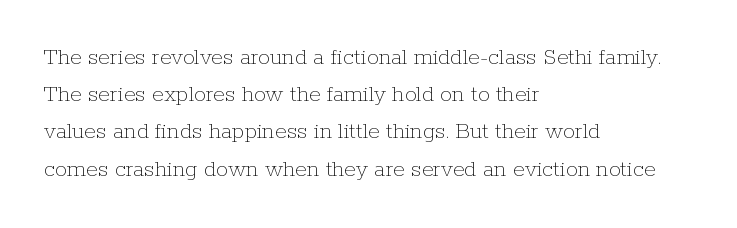
The image shows 24 px text type, upright; set left-aligned, normal line spacing (1.55x), normal letter spacing, not underlined.
